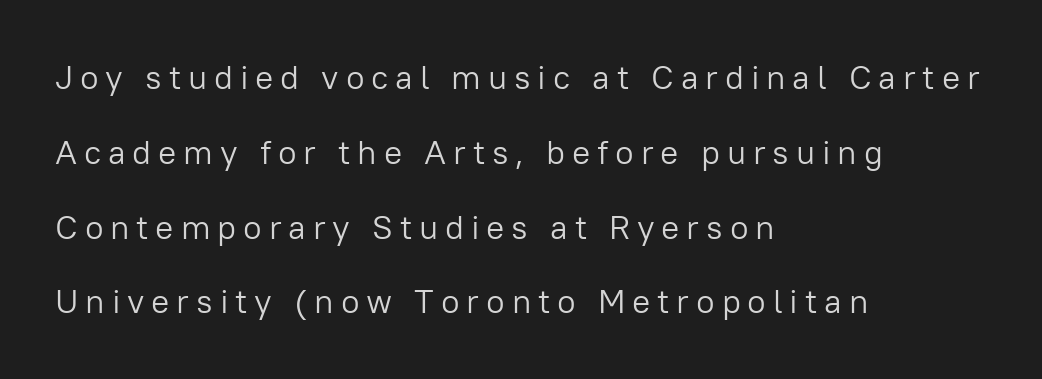
Q: Is the text bold? A: No.
Q: Is the text italic (slanted)? A: No, it is upright.
Q: Is the typeface a serif or a sans-serif typeface? A: Sans-serif.
Q: Is the text underlined? A: No.
Q: How is the paragraph aligned? A: Left-aligned.
Q: Is the spacing between letters normal or unusually wide? A: Unusually wide.
Q: Is the spacing between lines tight, normal or loose? A: Loose.
Q: Width (condensed, normal, or wide)? A: Normal.
Q: Stroke contrast? A: Low.
Q: x-height? A: Medium.
Q: Monospaced? A: No.
